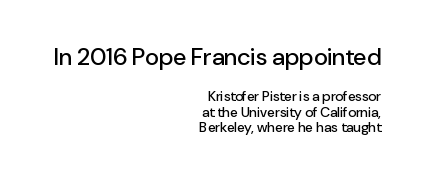
Q: Is the text italic (slanted)? A: No, it is upright.
Q: Is the text underlined? A: No.
Q: How is the paragraph aligned? A: Right-aligned.
Q: Is the spacing between letters normal or unusually wide? A: Normal.
Q: Is the spacing between lines tight, normal or loose? A: Tight.
Q: Which block of text is set in a larger size, the first (top) or the second (bottom)? A: The first (top) one.
